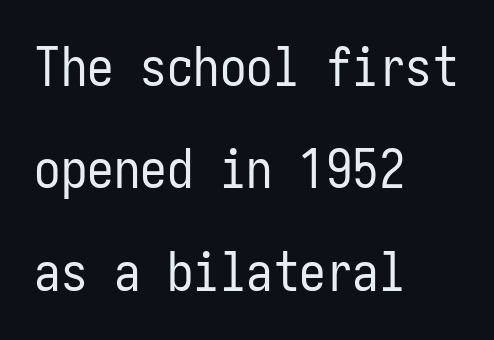
Is there much room between lines? Yes — plenty of vertical air separates them. Summary of weight: not heavy and not bold. Horizontally, the lines are justified to the leading edge only. In terms of letterspacing, this is plain default setting.
